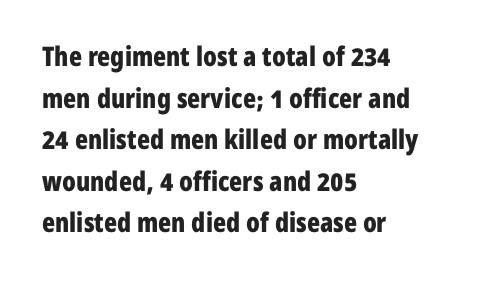
The image shows 27 px bold type, upright; set left-aligned, normal line spacing (1.54x), normal letter spacing, not underlined.
